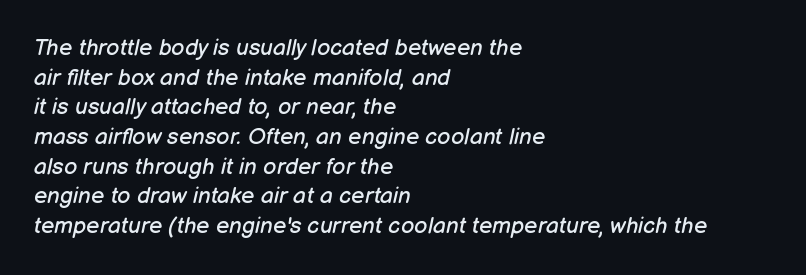
Baseline-to-baseline distance is the conventional proportion of letter height. Does the copy run flush right? No — it runs flush left. Rendered with sloped, italic letterforms. The words here are not underlined. Heft: none added — not bold.
